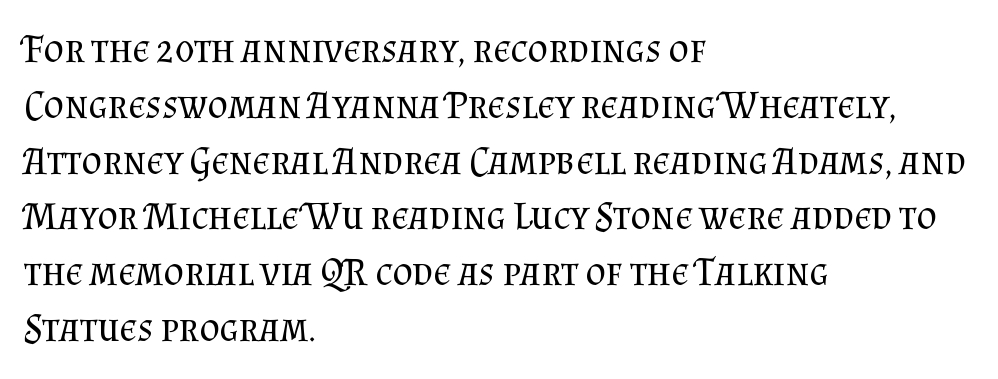
The image shows 39 px regular-weight serif type, upright; set left-aligned, normal line spacing (1.43x), normal letter spacing, not underlined; medium stroke contrast and a small x-height.
